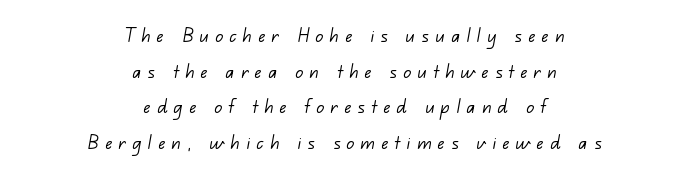
{"bold": "no", "underline": "no", "align": "center", "line_spacing": "normal", "line_spacing_ratio": 1.55, "letter_spacing": "wide", "letter_spacing_em": 0.28, "glyph_px": 23}
